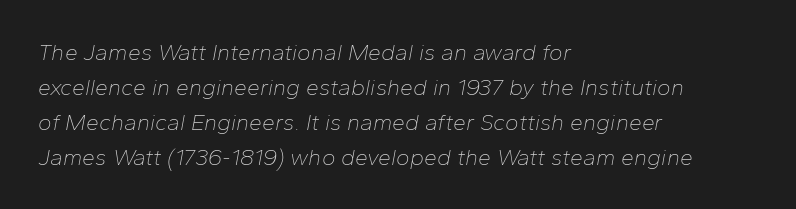
The glyphs look as if they've been sheared to an angle. Horizontal bands of white between lines are of average thickness. No heavy texture on the line: the type isn't bold. The rendering anchors every line to the left-hand side.
